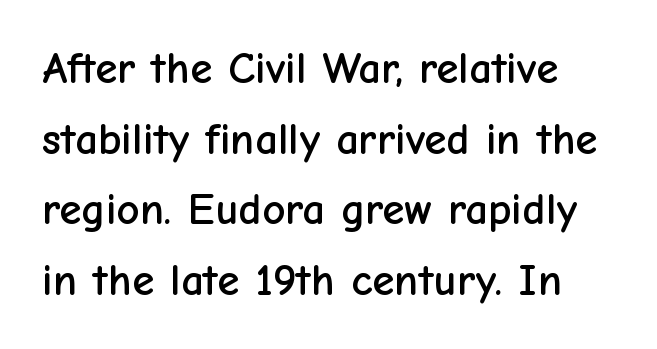
{"serif": "no", "italic": "no", "width": "normal", "stroke_contrast": "low", "x_height": "medium", "monospaced": "no", "underline": "no", "line_spacing": "normal", "line_spacing_ratio": 1.57, "letter_spacing": "normal", "letter_spacing_em": 0.0, "glyph_px": 45}
